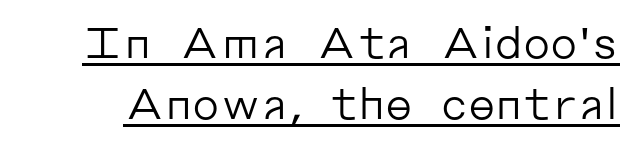
The image shows 43 px regular-weight sans-serif type, upright; set normal line spacing (1.42x), normal letter spacing, underlined; low stroke contrast and a medium x-height.
